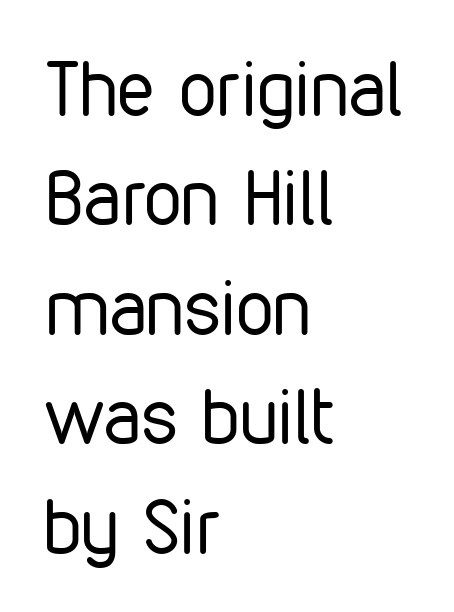
The rendering anchors every line to the left-hand side. Posture: vertical. The gap between lines stays unmarked. Summary of weight: not heavy and not bold.
